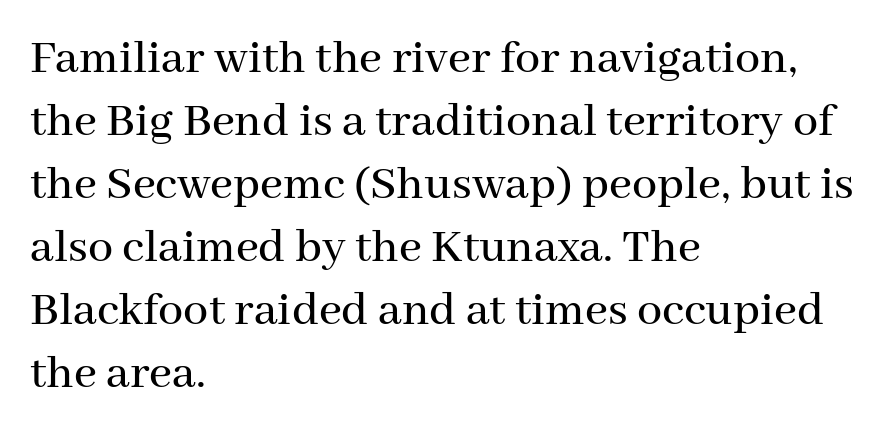
Q: Is the text italic (slanted)? A: No, it is upright.
Q: Is the typeface a serif or a sans-serif typeface? A: Serif.
Q: Is the text underlined? A: No.
Q: How is the paragraph aligned? A: Left-aligned.
Q: Is the spacing between letters normal or unusually wide? A: Normal.
Q: Is the spacing between lines tight, normal or loose? A: Normal.
Q: Width (condensed, normal, or wide)? A: Normal.
Q: Stroke contrast? A: Medium.
Q: x-height? A: Medium.
Q: Monospaced? A: No.
